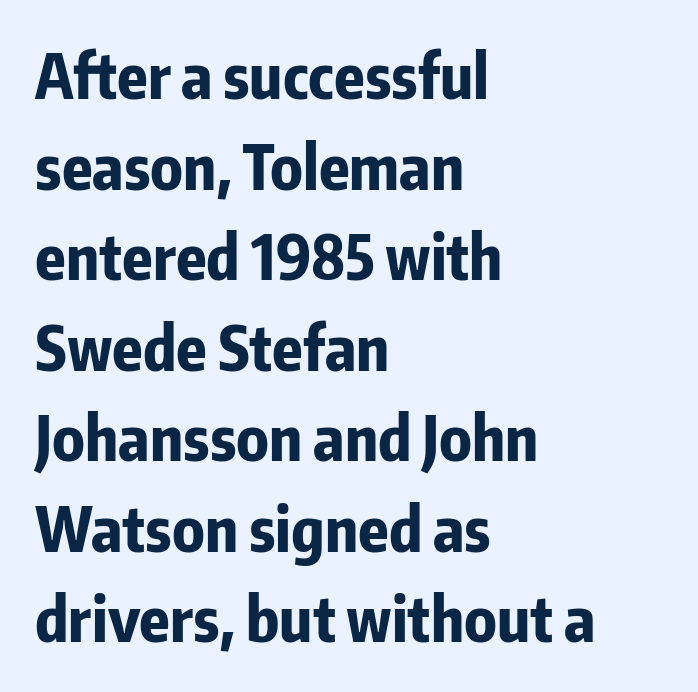
Q: Is the text bold? A: Yes.
Q: Is the text italic (slanted)? A: No, it is upright.
Q: Is the typeface a serif or a sans-serif typeface? A: Sans-serif.
Q: Is the text underlined? A: No.
Q: How is the paragraph aligned? A: Left-aligned.
Q: Is the spacing between letters normal or unusually wide? A: Normal.
Q: Is the spacing between lines tight, normal or loose? A: Normal.
Q: Width (condensed, normal, or wide)? A: Condensed.
Q: Stroke contrast? A: Low.
Q: x-height? A: Medium.
Q: Monospaced? A: No.
